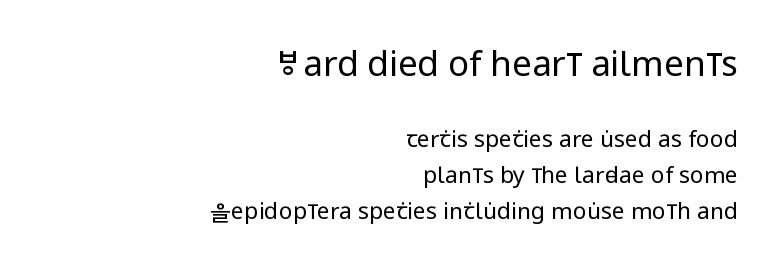
{"serif": "no", "italic": "no", "bold": "no", "weight": "regular", "width": "condensed", "stroke_contrast": "low", "x_height": "large", "monospaced": "no", "underline": "no", "align": "right", "line_spacing": "normal", "line_spacing_ratio": 1.55, "letter_spacing": "normal", "letter_spacing_em": 0.0, "larger_block": "first", "size_ratio": 1.52, "glyph_px": 35}
